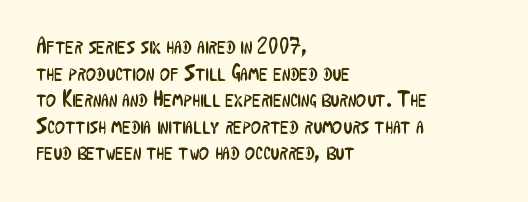
The image shows 22 px text type, upright; set left-aligned, line spacing 1.21x, normal letter spacing, not underlined.
